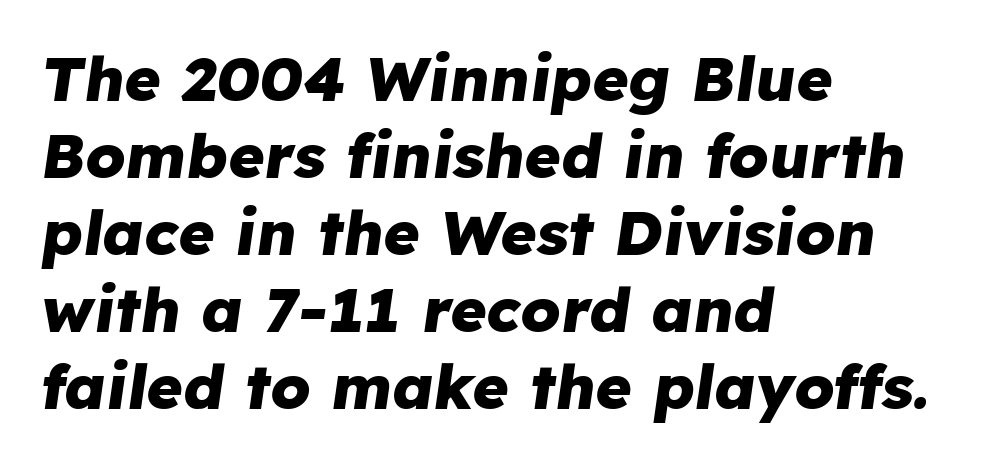
Q: Is the text bold? A: Yes.
Q: Is the text italic (slanted)? A: Yes, it leans right by about 8 degrees.
Q: Is the text underlined? A: No.
Q: How is the paragraph aligned? A: Left-aligned.
Q: Is the spacing between letters normal or unusually wide? A: Normal.
Q: Width (condensed, normal, or wide)? A: Normal.
Q: Stroke contrast? A: Low.
Q: x-height? A: Medium.
Q: Monospaced? A: No.
